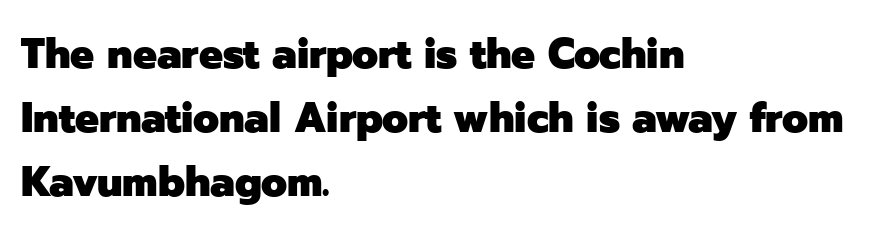
The image shows 42 px heavy sans-serif type, upright; set left-aligned, normal line spacing (1.52x), normal letter spacing, not underlined; low stroke contrast and a medium x-height.
